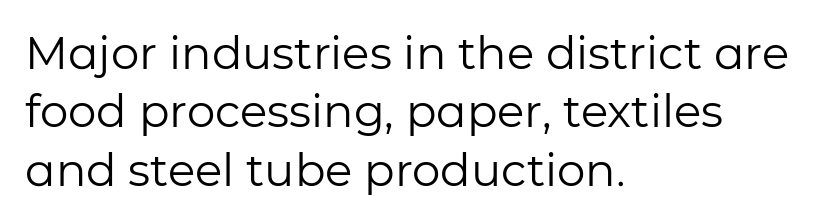
The image shows 45 px regular-weight sans-serif type, upright; set left-aligned, normal line spacing (1.3x), normal letter spacing, not underlined; low stroke contrast and a medium x-height.
